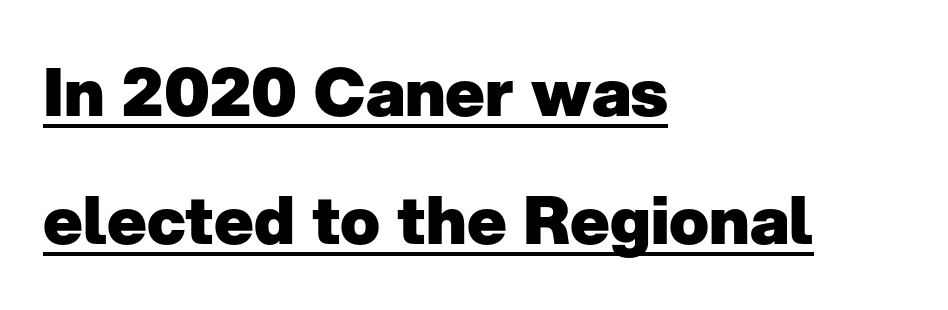
{"serif": "no", "italic": "no", "bold": "yes", "weight": "heavy", "width": "normal", "stroke_contrast": "low", "x_height": "medium", "monospaced": "no", "underline": "yes", "align": "left", "line_spacing": "loose", "line_spacing_ratio": 1.94, "letter_spacing": "normal", "letter_spacing_em": 0.0, "glyph_px": 66}
